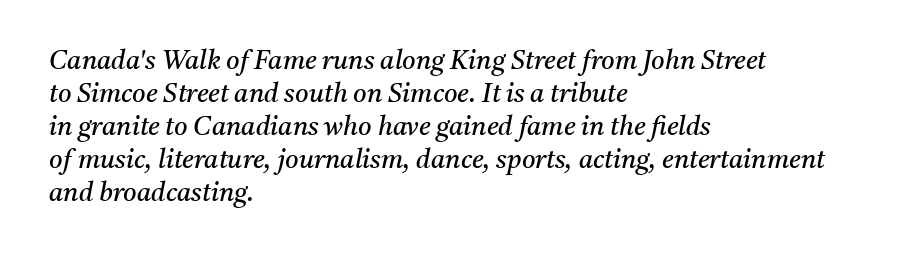
{"italic": "yes", "lean": "right", "slant_degrees": 11, "bold": "no", "underline": "no", "align": "left", "line_spacing": "normal", "line_spacing_ratio": 1.27, "letter_spacing": "normal", "letter_spacing_em": 0.0, "glyph_px": 26}
